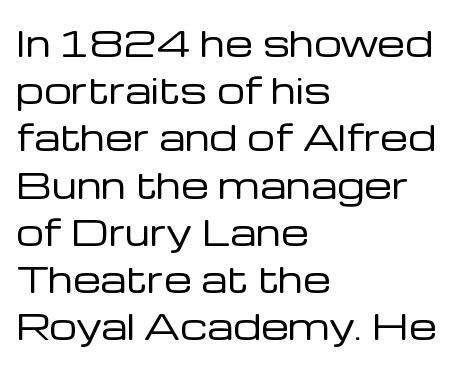
{"serif": "no", "italic": "no", "bold": "no", "weight": "regular", "width": "normal", "stroke_contrast": "low", "x_height": "medium", "monospaced": "no", "underline": "no", "align": "left", "line_spacing": "normal", "line_spacing_ratio": 1.35, "letter_spacing": "normal", "letter_spacing_em": 0.0, "glyph_px": 35}
